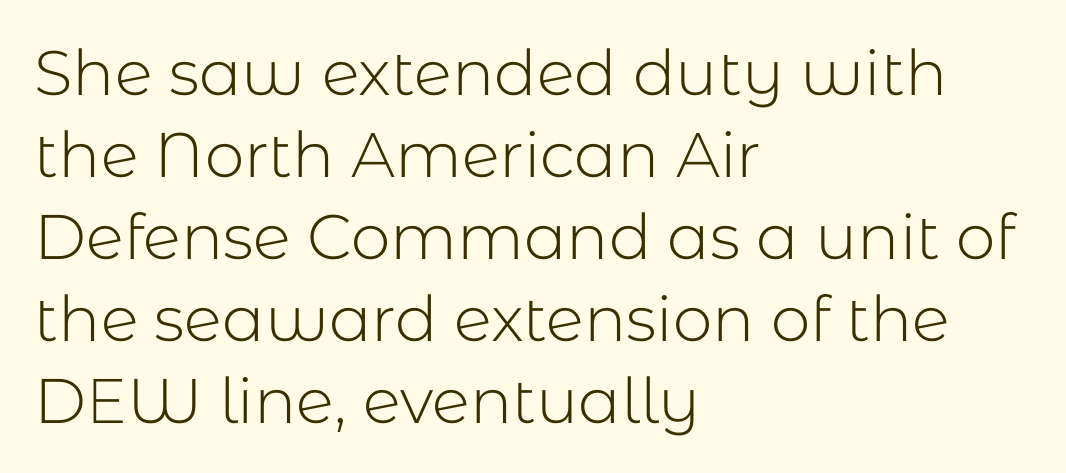
The image shows 63 px light sans-serif type, upright; set left-aligned, normal line spacing (1.3x), normal letter spacing, not underlined; low stroke contrast and a medium x-height.
